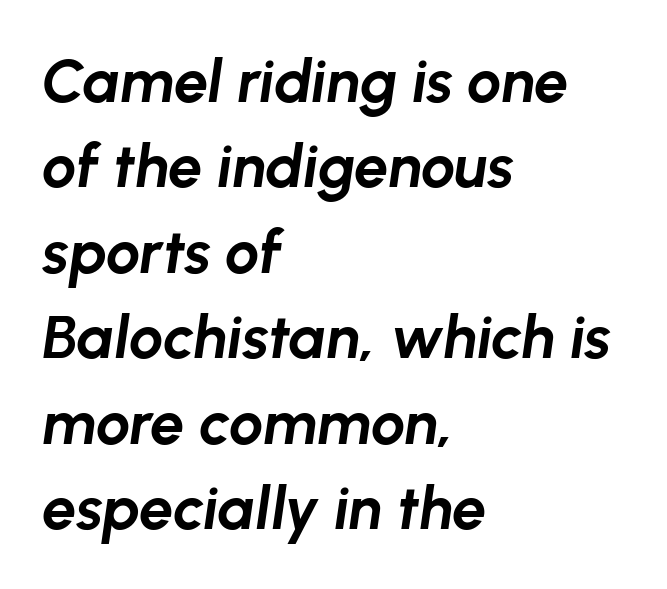
Notice how thick the strokes are: this is what a full bold looks like. It's the slanting kind of type. Layout note: lines flush left. Caption: standard tracking, unaltered. Type without underlining. Notice how descenders clear the ascenders below comfortably — that's standard leading.
